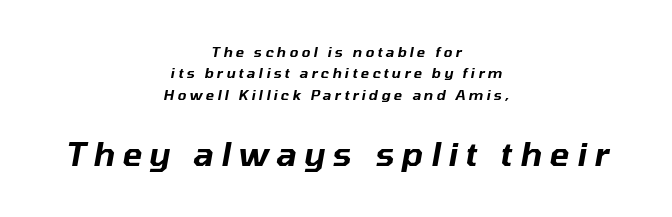
{"italic": "yes", "lean": "right", "slant_degrees": 10, "width": "normal", "stroke_contrast": "low", "x_height": "medium", "monospaced": "no", "underline": "no", "align": "center", "line_spacing": "normal", "line_spacing_ratio": 1.52, "letter_spacing": "wide", "letter_spacing_em": 0.23, "larger_block": "second", "size_ratio": 2.36, "glyph_px": 33}
